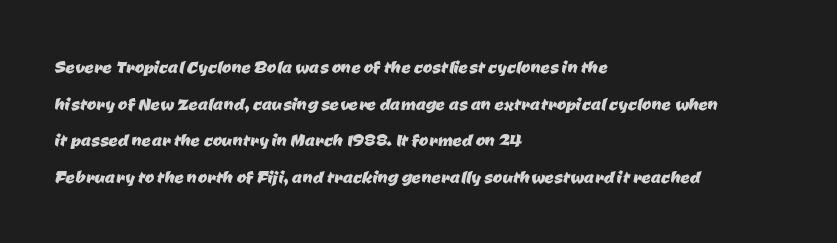
Q: Is the text underlined? A: No.
Q: How is the paragraph aligned? A: Left-aligned.
Q: Is the spacing between letters normal or unusually wide? A: Normal.
Q: Is the spacing between lines tight, normal or loose? A: Normal.
